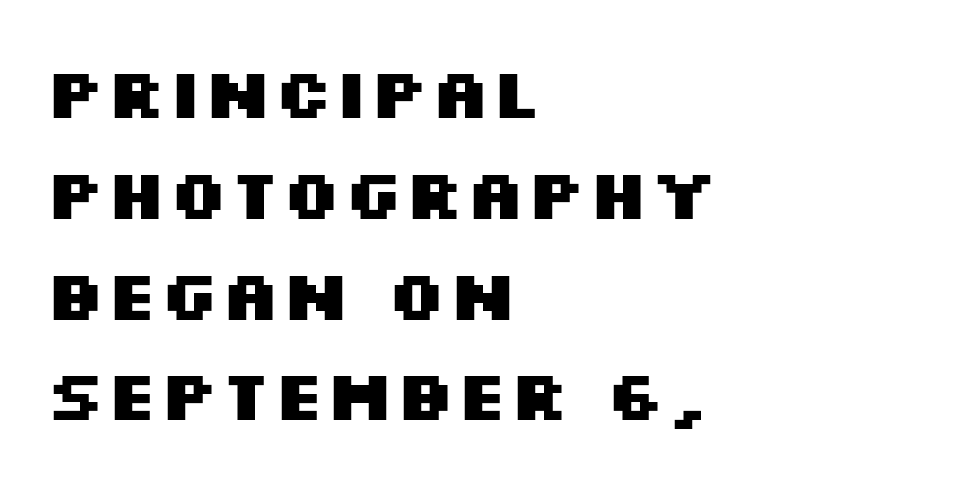
Q: Is the text bold? A: Yes.
Q: Is the text italic (slanted)? A: No, it is upright.
Q: Is the typeface a serif or a sans-serif typeface? A: Sans-serif.
Q: Is the text underlined? A: No.
Q: How is the paragraph aligned? A: Left-aligned.
Q: Is the spacing between letters normal or unusually wide? A: Normal.
Q: Is the spacing between lines tight, normal or loose? A: Normal.
Q: Width (condensed, normal, or wide)? A: Wide.
Q: Stroke contrast? A: Medium.
Q: x-height? A: Large.
Q: Monospaced? A: No.
